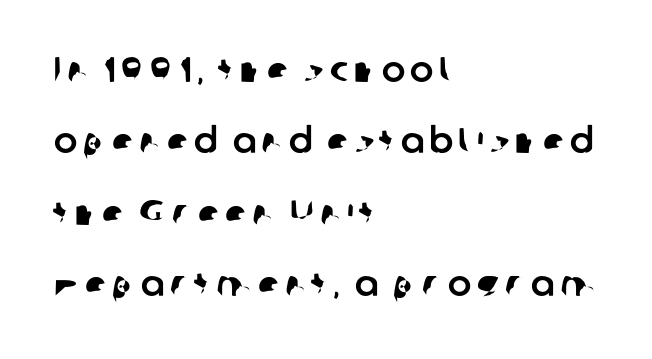
Q: Is the typeface a serif or a sans-serif typeface? A: Sans-serif.
Q: Is the text underlined? A: No.
Q: How is the paragraph aligned? A: Left-aligned.
Q: Is the spacing between lines tight, normal or loose? A: Loose.
Q: Width (condensed, normal, or wide)? A: Normal.
Q: Stroke contrast? A: Low.
Q: x-height? A: Medium.
Q: Monospaced? A: No.
